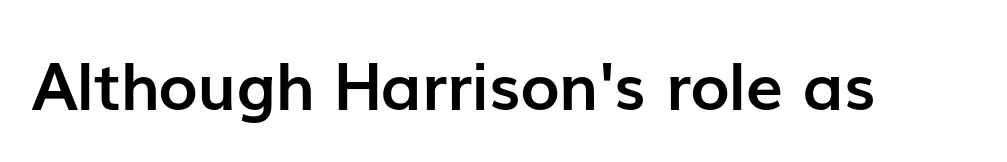
The image shows 66 px semibold sans-serif type, upright; set normal letter spacing, not underlined; low stroke contrast and a medium x-height.
